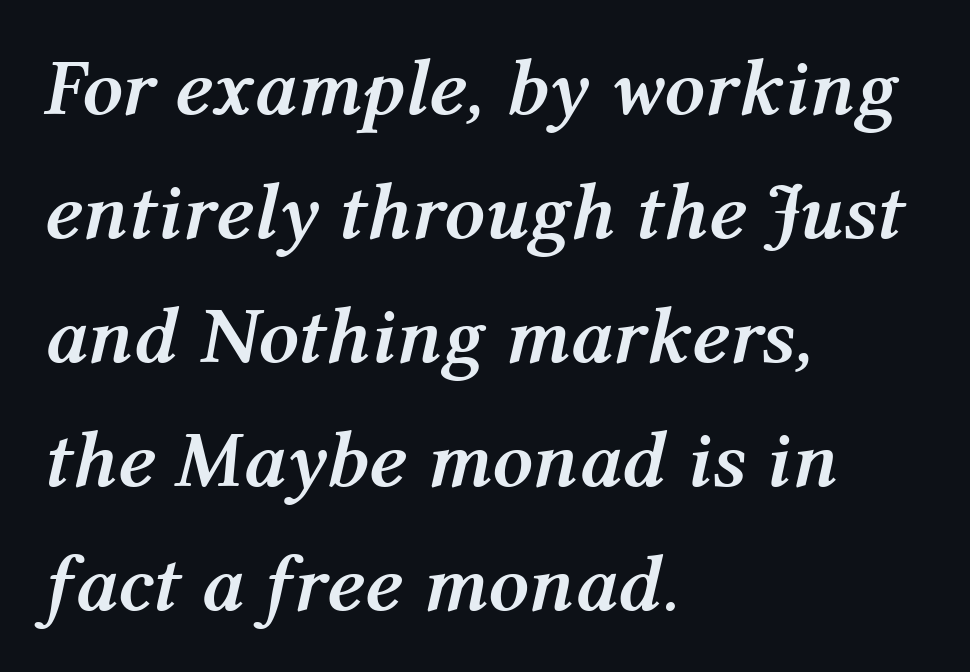
{"italic": "yes", "lean": "right", "slant_degrees": 12, "bold": "yes", "weight": "semibold", "width": "normal", "stroke_contrast": "medium", "x_height": "medium", "monospaced": "no", "underline": "no", "align": "left", "line_spacing": "normal", "line_spacing_ratio": 1.55, "letter_spacing": "normal", "letter_spacing_em": 0.0, "glyph_px": 80}
